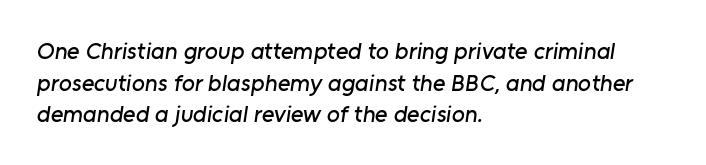
The image shows 24 px text type; set left-aligned, normal line spacing (1.32x), normal letter spacing, not underlined.
